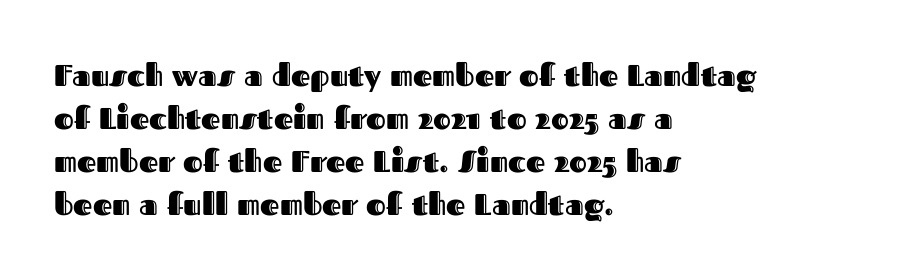
The image shows 30 px text type, upright; set left-aligned, normal line spacing (1.43x), normal letter spacing, not underlined; a medium x-height.
